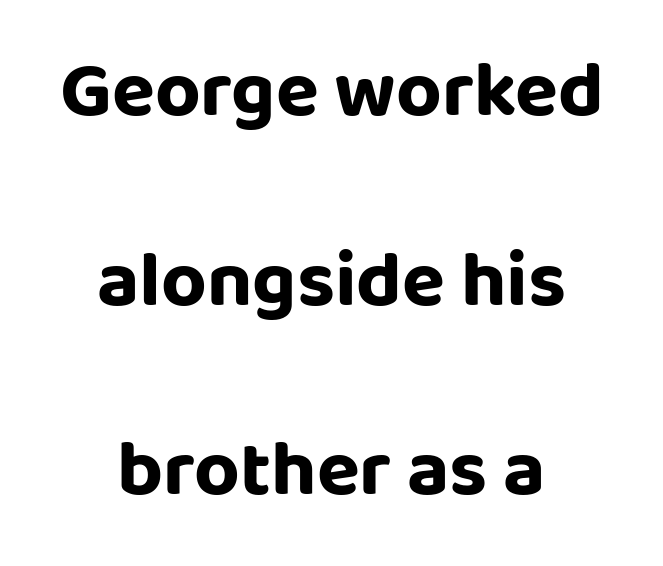
Q: Is the text bold? A: Yes.
Q: Is the text italic (slanted)? A: No, it is upright.
Q: Is the typeface a serif or a sans-serif typeface? A: Sans-serif.
Q: Is the text underlined? A: No.
Q: How is the paragraph aligned? A: Centered.
Q: Is the spacing between letters normal or unusually wide? A: Normal.
Q: Is the spacing between lines tight, normal or loose? A: Loose.
Q: Width (condensed, normal, or wide)? A: Normal.
Q: Stroke contrast? A: Low.
Q: x-height? A: Large.
Q: Monospaced? A: No.
